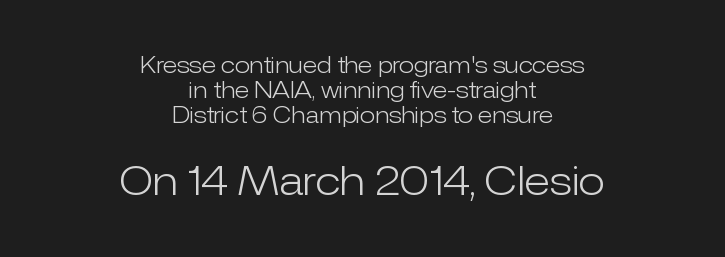
{"serif": "no", "italic": "no", "bold": "no", "weight": "light", "width": "normal", "stroke_contrast": "low", "x_height": "medium", "monospaced": "no", "underline": "no", "align": "center", "line_spacing": "tight", "line_spacing_ratio": 1.14, "letter_spacing": "normal", "letter_spacing_em": 0.0, "larger_block": "second", "size_ratio": 1.77, "glyph_px": 39}
